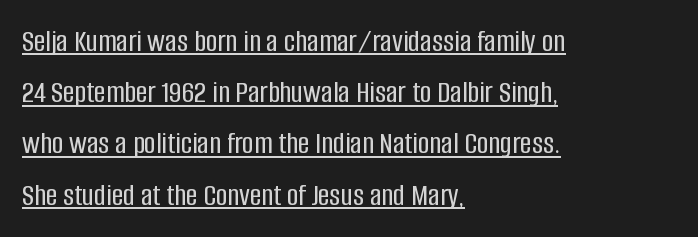
{"serif": "no", "italic": "no", "width": "condensed", "stroke_contrast": "low", "x_height": "large", "monospaced": "no", "underline": "yes", "align": "left", "line_spacing": "normal", "line_spacing_ratio": 1.6, "letter_spacing": "normal", "letter_spacing_em": 0.0, "glyph_px": 32}
